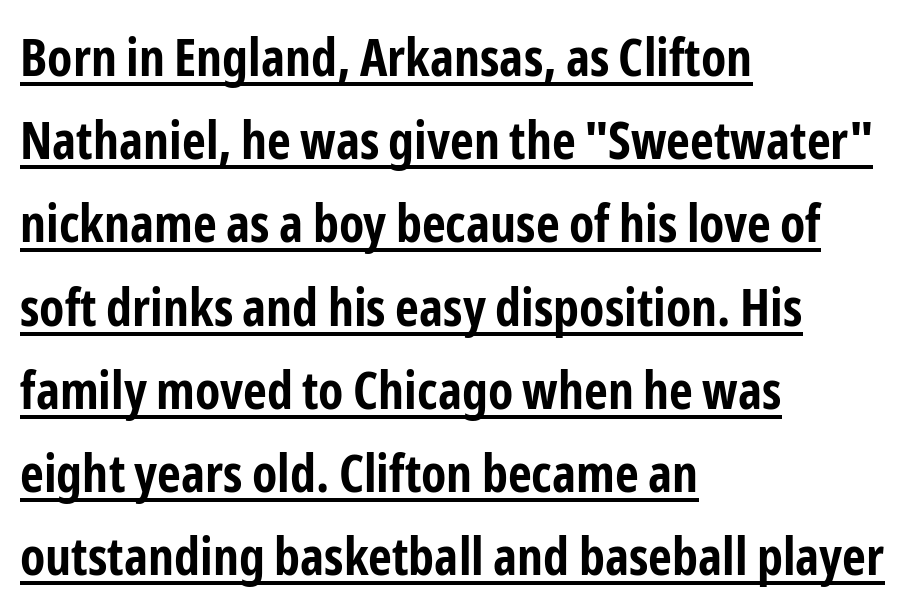
Q: Is the text bold? A: Yes.
Q: Is the text italic (slanted)? A: No, it is upright.
Q: Is the typeface a serif or a sans-serif typeface? A: Sans-serif.
Q: Is the text underlined? A: Yes.
Q: How is the paragraph aligned? A: Left-aligned.
Q: Is the spacing between letters normal or unusually wide? A: Normal.
Q: Is the spacing between lines tight, normal or loose? A: Normal.
Q: Width (condensed, normal, or wide)? A: Condensed.
Q: Stroke contrast? A: Low.
Q: x-height? A: Medium.
Q: Monospaced? A: No.
